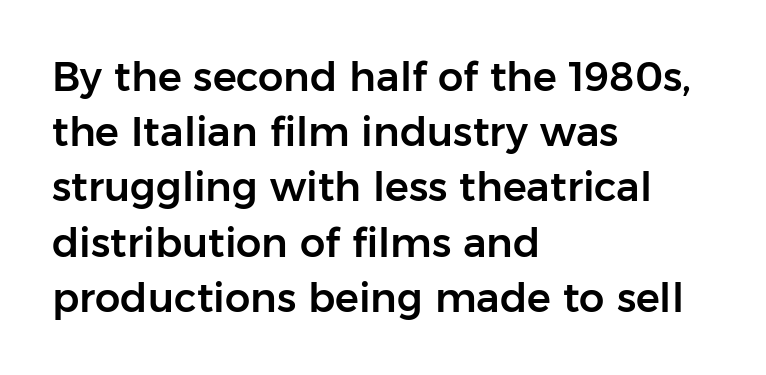
The image shows 40 px sans-serif type, upright; set left-aligned, normal line spacing (1.38x), normal letter spacing, not underlined; low stroke contrast and a medium x-height.
